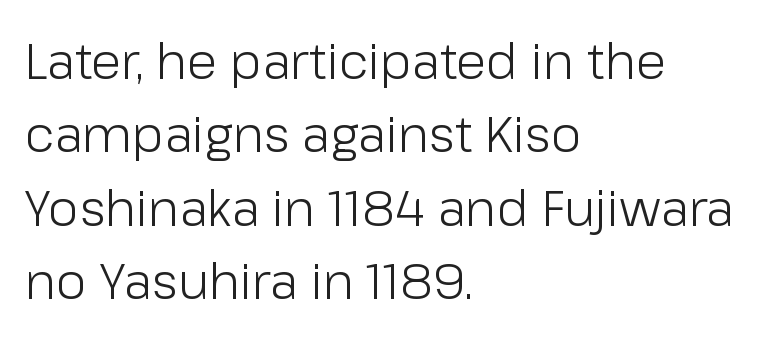
Q: Is the text bold? A: No.
Q: Is the text italic (slanted)? A: No, it is upright.
Q: Is the typeface a serif or a sans-serif typeface? A: Sans-serif.
Q: Is the text underlined? A: No.
Q: How is the paragraph aligned? A: Left-aligned.
Q: Is the spacing between letters normal or unusually wide? A: Normal.
Q: Is the spacing between lines tight, normal or loose? A: Normal.
Q: Width (condensed, normal, or wide)? A: Normal.
Q: Stroke contrast? A: Low.
Q: x-height? A: Medium.
Q: Monospaced? A: No.
